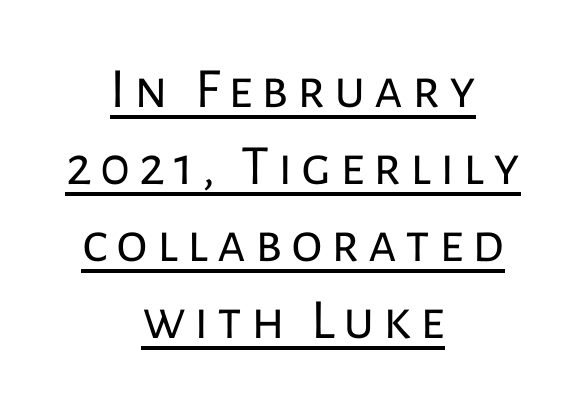
{"serif": "no", "italic": "no", "bold": "no", "weight": "regular", "width": "normal", "stroke_contrast": "low", "x_height": "medium", "monospaced": "no", "underline": "yes", "align": "center", "line_spacing": "normal", "line_spacing_ratio": 1.35, "glyph_px": 57}
